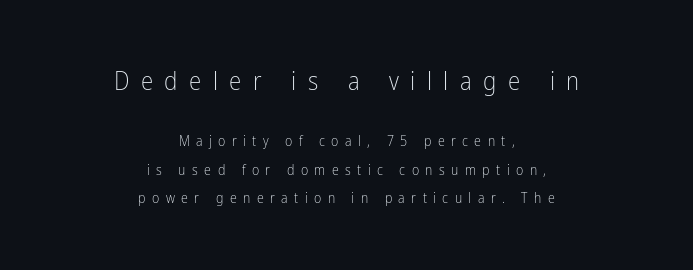
{"italic": "no", "bold": "no", "underline": "no", "align": "center", "line_spacing": "loose", "line_spacing_ratio": 2.04, "letter_spacing": "wide", "letter_spacing_em": 0.46, "larger_block": "first", "size_ratio": 1.79, "glyph_px": 25}
